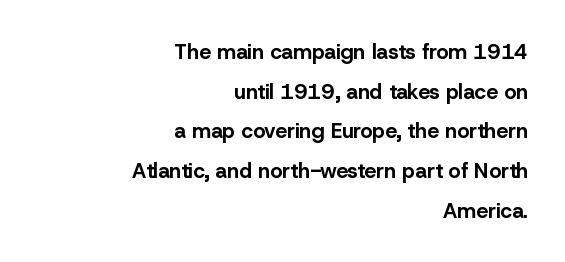
Q: Is the text bold? A: Yes.
Q: Is the text italic (slanted)? A: No, it is upright.
Q: Is the text underlined? A: No.
Q: How is the paragraph aligned? A: Right-aligned.
Q: Is the spacing between letters normal or unusually wide? A: Normal.
